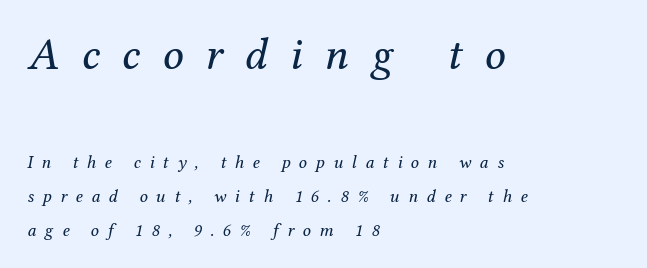
Q: Is the text bold? A: No.
Q: Is the text italic (slanted)? A: Yes, it leans right by about 12 degrees.
Q: Is the typeface a serif or a sans-serif typeface? A: Serif.
Q: Is the text underlined? A: No.
Q: How is the paragraph aligned? A: Left-aligned.
Q: Is the spacing between letters normal or unusually wide? A: Unusually wide.
Q: Which block of text is set in a larger size, the first (top) or the second (bottom)? A: The first (top) one.
Q: Width (condensed, normal, or wide)? A: Normal.
Q: Stroke contrast? A: Medium.
Q: x-height? A: Medium.
Q: Monospaced? A: No.
